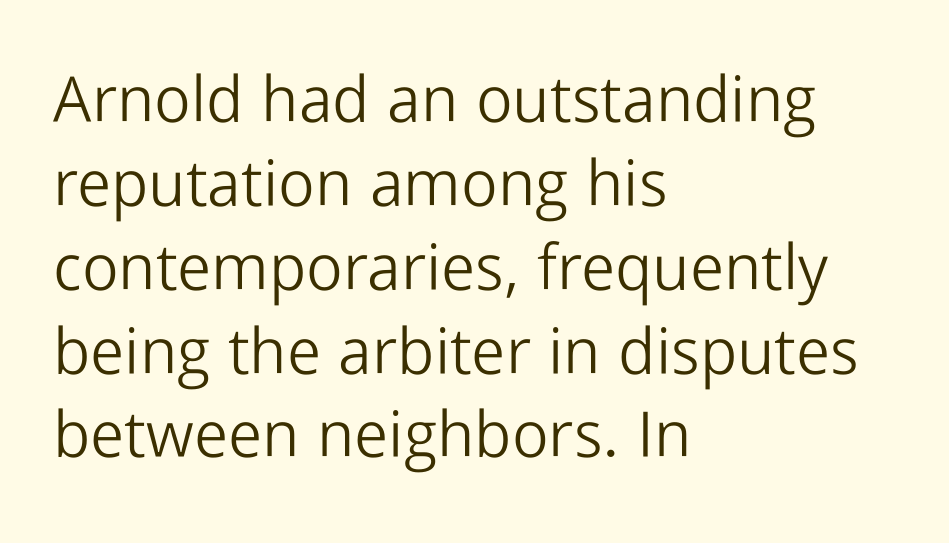
{"serif": "no", "italic": "no", "bold": "no", "weight": "light", "width": "normal", "stroke_contrast": "low", "x_height": "medium", "monospaced": "no", "underline": "no", "align": "left", "line_spacing": "normal", "line_spacing_ratio": 1.31, "letter_spacing": "normal", "letter_spacing_em": 0.0, "glyph_px": 64}
